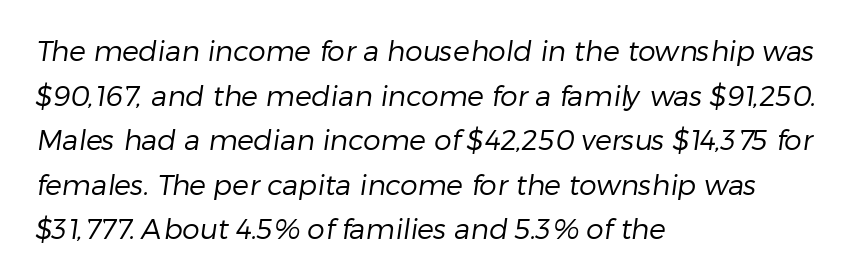
The image shows 28 px regular-weight sans-serif type; set left-aligned, normal line spacing (1.59x), normal letter spacing, not underlined; low stroke contrast and a medium x-height.
